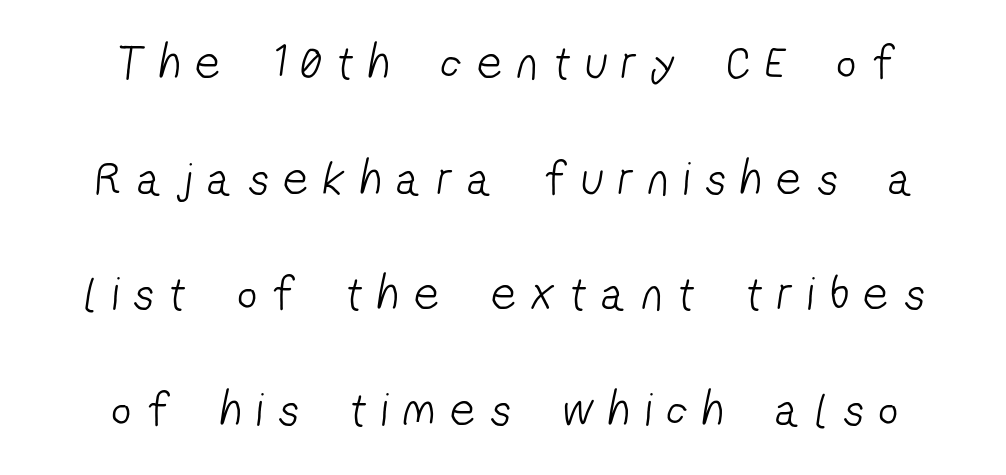
{"serif": "no", "bold": "no", "weight": "light", "width": "condensed", "stroke_contrast": "low", "x_height": "medium", "monospaced": "no", "underline": "no", "align": "center", "line_spacing": "loose", "line_spacing_ratio": 2.41, "letter_spacing": "wide", "letter_spacing_em": 0.33, "glyph_px": 48}
